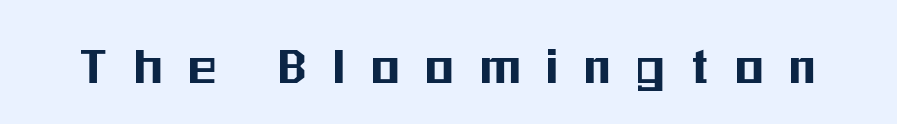
The image shows 57 px condensed sans-serif type, upright; set unusually wide letter spacing (+0.48 em), not underlined; medium stroke contrast and a medium x-height.
